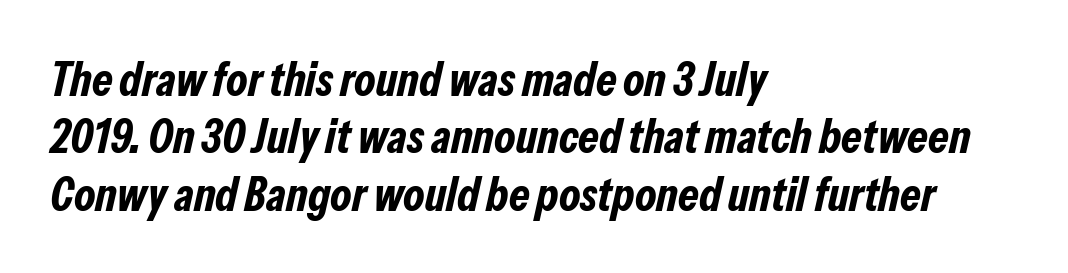
{"italic": "yes", "lean": "right", "slant_degrees": 13, "bold": "yes", "weight": "bold", "width": "condensed", "stroke_contrast": "low", "x_height": "medium", "monospaced": "no", "underline": "no", "align": "left", "line_spacing_ratio": 1.22, "letter_spacing": "normal", "letter_spacing_em": 0.0, "glyph_px": 47}
